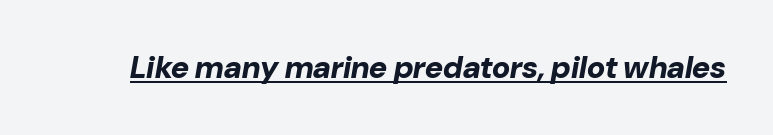
{"italic": "yes", "lean": "right", "slant_degrees": 10, "bold": "yes", "weight": "bold", "width": "normal", "stroke_contrast": "low", "x_height": "medium", "monospaced": "no", "underline": "yes", "letter_spacing": "normal", "letter_spacing_em": 0.0, "glyph_px": 31}
